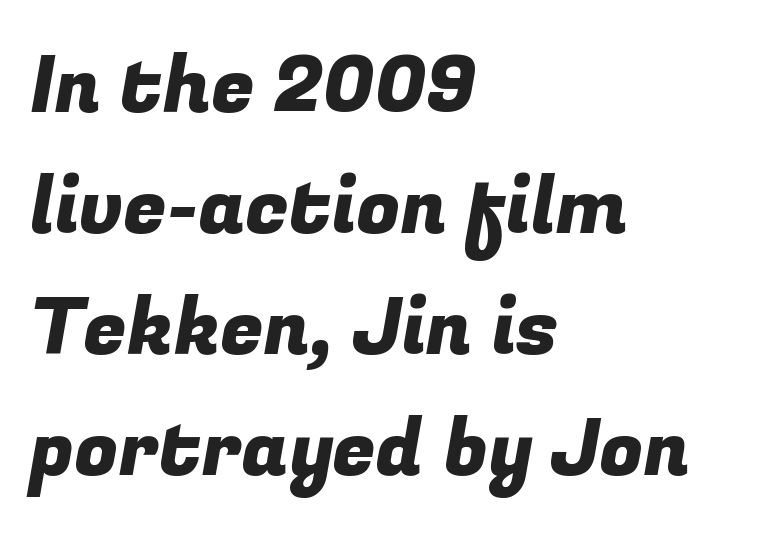
Q: Is the typeface a serif or a sans-serif typeface? A: Sans-serif.
Q: Is the text underlined? A: No.
Q: How is the paragraph aligned? A: Left-aligned.
Q: Is the spacing between letters normal or unusually wide? A: Normal.
Q: Is the spacing between lines tight, normal or loose? A: Normal.
Q: Width (condensed, normal, or wide)? A: Normal.
Q: Stroke contrast? A: Low.
Q: x-height? A: Medium.
Q: Monospaced? A: No.
